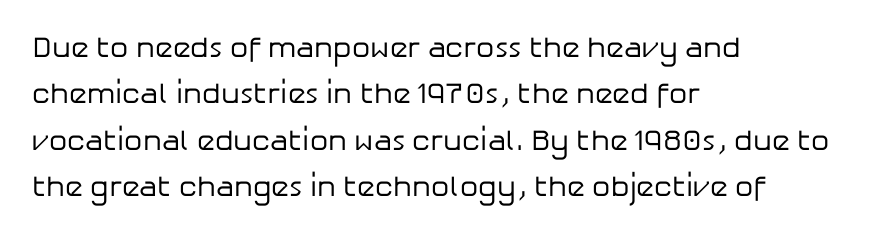
Q: Is the text bold? A: No.
Q: Is the text italic (slanted)? A: No, it is upright.
Q: Is the typeface a serif or a sans-serif typeface? A: Sans-serif.
Q: Is the text underlined? A: No.
Q: How is the paragraph aligned? A: Left-aligned.
Q: Is the spacing between letters normal or unusually wide? A: Normal.
Q: Is the spacing between lines tight, normal or loose? A: Normal.
Q: Width (condensed, normal, or wide)? A: Normal.
Q: Stroke contrast? A: Low.
Q: x-height? A: Medium.
Q: Monospaced? A: No.
